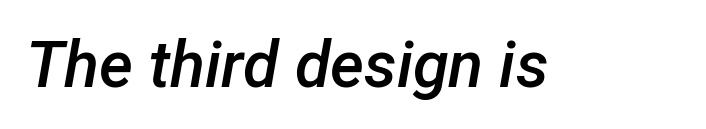
Q: Is the text bold? A: Semi-bold.
Q: Is the text italic (slanted)? A: Yes, it leans right by about 12 degrees.
Q: Is the text underlined? A: No.
Q: Is the spacing between letters normal or unusually wide? A: Normal.
Q: Width (condensed, normal, or wide)? A: Normal.
Q: Stroke contrast? A: Low.
Q: x-height? A: Medium.
Q: Monospaced? A: No.
